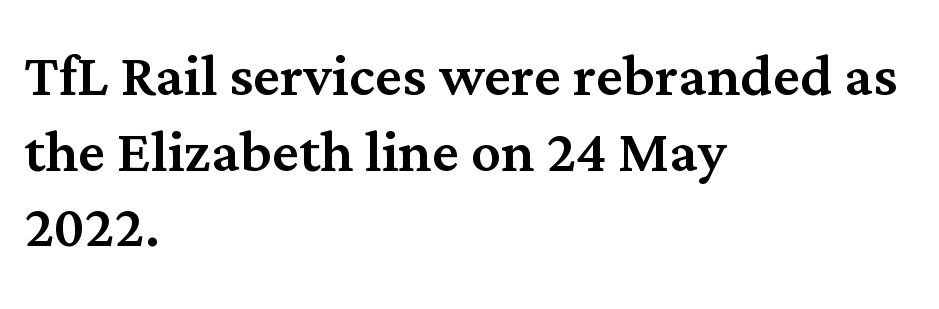
The gap between lines stays unmarked. Look at the bottom of the vertical strokes: they flare into serifs here. Quick note: interline space is minimal. The letters stand upright; this is a roman face. Casual observation: everything's shoved over to the left.
